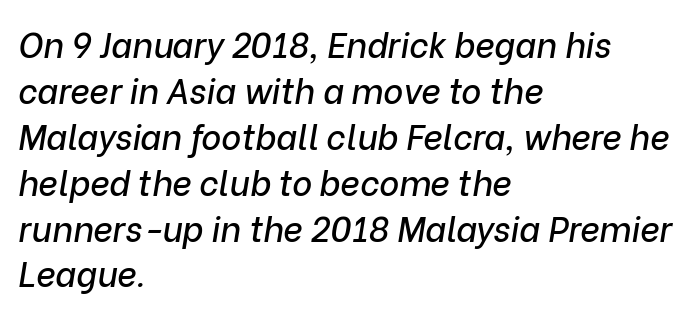
Q: Is the text italic (slanted)? A: Yes, it leans right by about 9 degrees.
Q: Is the text underlined? A: No.
Q: How is the paragraph aligned? A: Left-aligned.
Q: Is the spacing between letters normal or unusually wide? A: Normal.
Q: Is the spacing between lines tight, normal or loose? A: Normal.
Q: Width (condensed, normal, or wide)? A: Normal.
Q: Stroke contrast? A: Low.
Q: x-height? A: Medium.
Q: Monospaced? A: No.
